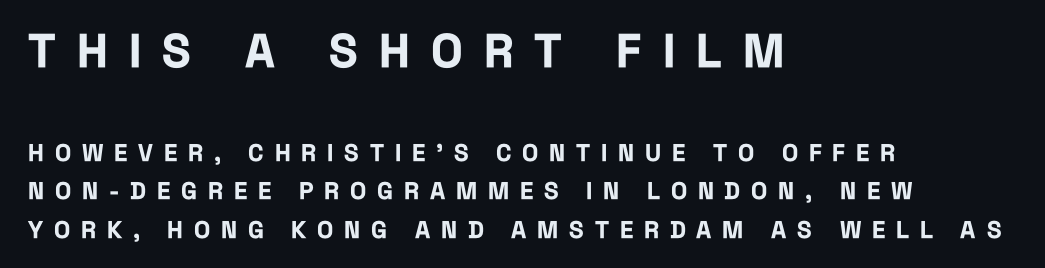
Q: Is the text bold? A: Yes.
Q: Is the text italic (slanted)? A: No, it is upright.
Q: Is the typeface a serif or a sans-serif typeface? A: Sans-serif.
Q: Is the text underlined? A: No.
Q: How is the paragraph aligned? A: Left-aligned.
Q: Is the spacing between letters normal or unusually wide? A: Unusually wide.
Q: Is the spacing between lines tight, normal or loose? A: Normal.
Q: Which block of text is set in a larger size, the first (top) or the second (bottom)? A: The first (top) one.
Q: Width (condensed, normal, or wide)? A: Condensed.
Q: Stroke contrast? A: Low.
Q: x-height? A: Large.
Q: Monospaced? A: No.
